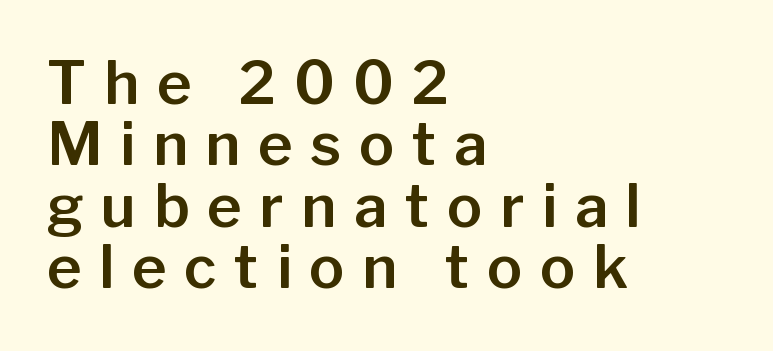
The tracking reads as deliberately expanded to a designer's eye. The typography opts for an upright posture over an oblique one. Think of a printed novel: that variable character pitch is what you see here. The block of text is dense from top to bottom, with scant space between rows.
